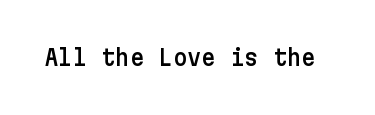
{"italic": "no", "underline": "no", "letter_spacing": "normal", "letter_spacing_em": 0.0, "glyph_px": 22}
